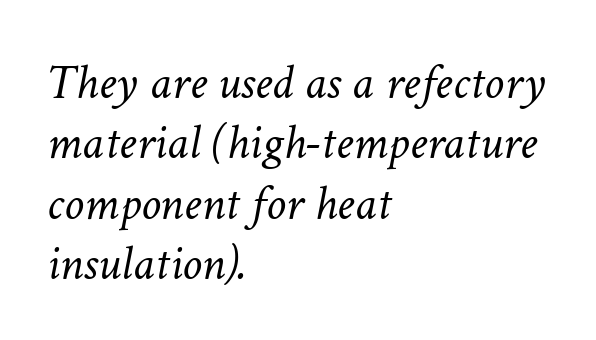
Q: Is the text bold? A: No.
Q: Is the text italic (slanted)? A: Yes, it leans right by about 11 degrees.
Q: Is the text underlined? A: No.
Q: How is the paragraph aligned? A: Left-aligned.
Q: Is the spacing between letters normal or unusually wide? A: Normal.
Q: Width (condensed, normal, or wide)? A: Normal.
Q: Stroke contrast? A: Low.
Q: x-height? A: Medium.
Q: Monospaced? A: No.
